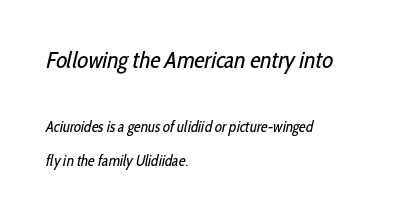
Q: Is the text bold? A: No.
Q: Is the text underlined? A: No.
Q: How is the paragraph aligned? A: Left-aligned.
Q: Is the spacing between letters normal or unusually wide? A: Normal.
Q: Is the spacing between lines tight, normal or loose? A: Loose.
Q: Which block of text is set in a larger size, the first (top) or the second (bottom)? A: The first (top) one.
